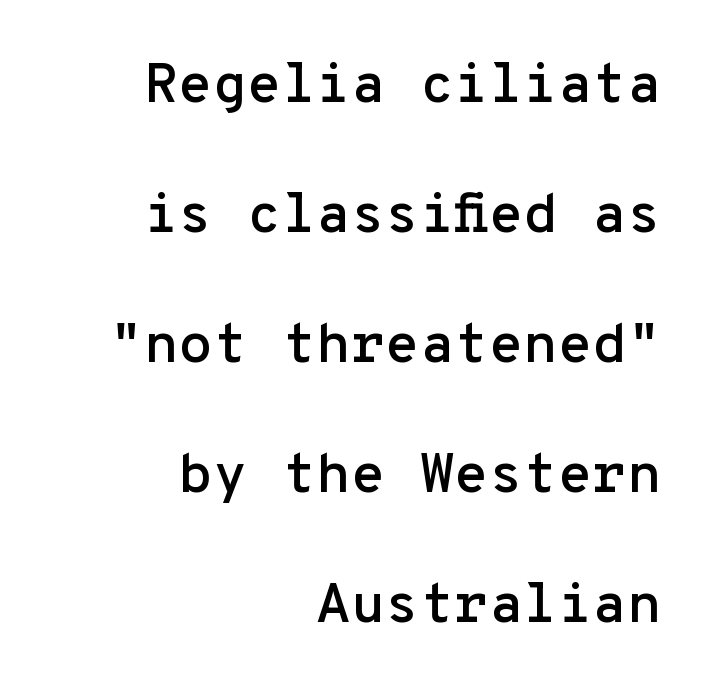
The image shows 56 px sans-serif type, upright, monospaced; set right-aligned, loose line spacing (2.32x), normal letter spacing, not underlined; low stroke contrast and a medium x-height.
